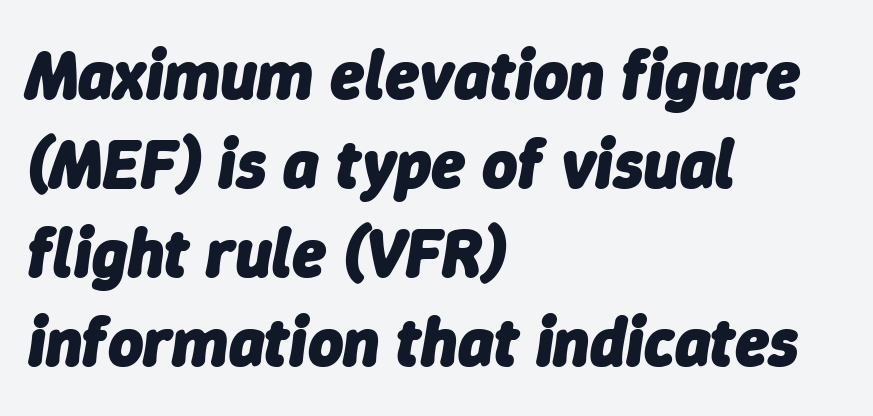
The image shows 68 px heavy type, italic (leaning right); set left-aligned, normal line spacing (1.31x), normal letter spacing, not underlined; low stroke contrast and a medium x-height.
